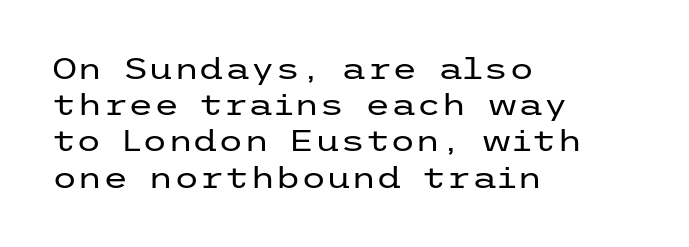
Q: Is the text bold? A: No.
Q: Is the text italic (slanted)? A: No, it is upright.
Q: Is the typeface a serif or a sans-serif typeface? A: Sans-serif.
Q: Is the text underlined? A: No.
Q: How is the paragraph aligned? A: Left-aligned.
Q: Is the spacing between letters normal or unusually wide? A: Normal.
Q: Is the spacing between lines tight, normal or loose? A: Normal.
Q: Width (condensed, normal, or wide)? A: Wide.
Q: Stroke contrast? A: Low.
Q: x-height? A: Medium.
